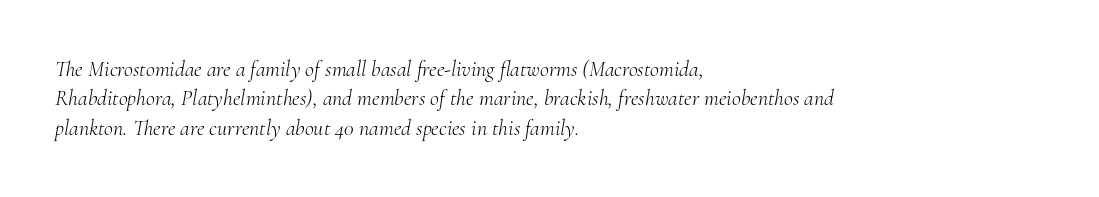
Q: Is the text bold? A: No.
Q: Is the text italic (slanted)? A: Yes, it leans right by about 10 degrees.
Q: Is the text underlined? A: No.
Q: How is the paragraph aligned? A: Left-aligned.
Q: Is the spacing between letters normal or unusually wide? A: Normal.
Q: Is the spacing between lines tight, normal or loose? A: Normal.
